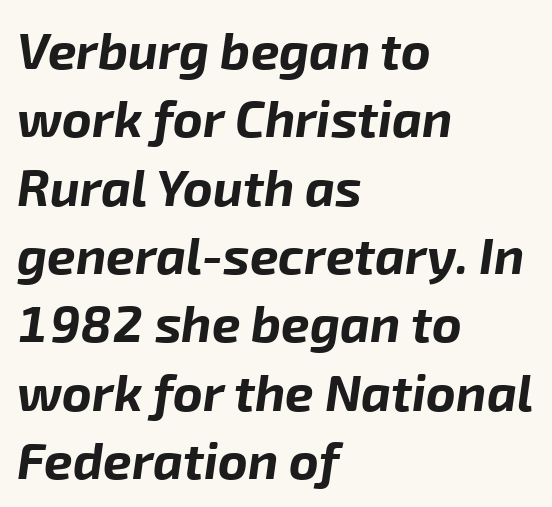
Each glyph is drawn with heavy, bold strokes. A typesetter would call this zero additional tracking. Which margin do the lines hug? The left one — the right edge is uneven. Is this a fixed-width face? No — the glyphs have proportional, varying widths.
